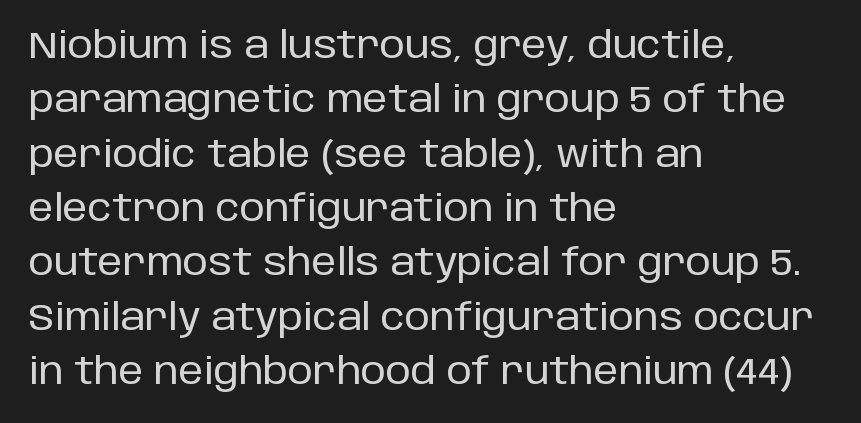
Quick note: not italic, upright. Vertical spacing — default. The ragged edge is on the right, which tells us the setting is flush left. The characters display no serif detailing; their extremities are plain. The baseline area is clear.
